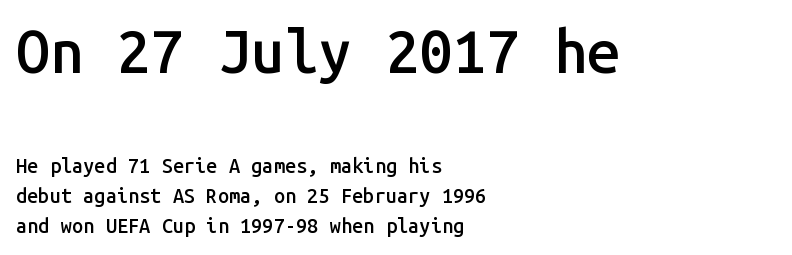
The image shows 60 px semibold sans-serif type, upright, monospaced; set left-aligned, normal line spacing (1.5x), normal letter spacing, not underlined; the first (top) block is 3.0x larger; low stroke contrast and a medium x-height.
